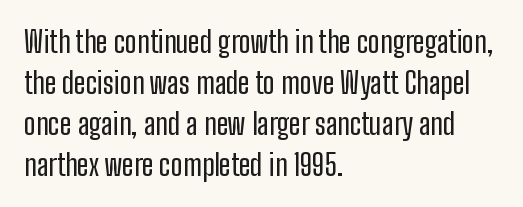
{"serif": "no", "italic": "no", "width": "condensed", "stroke_contrast": "low", "x_height": "medium", "monospaced": "no", "underline": "no", "align": "left", "line_spacing": "normal", "line_spacing_ratio": 1.41, "letter_spacing": "normal", "letter_spacing_em": 0.0, "glyph_px": 29}
